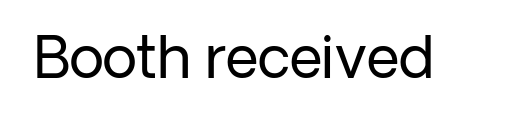
The words here are not underlined. Observe the ordinary spacing: letters are neighbours, not strangers. To sum up the face: it is a sans, with no serifs. This is the regular roman posture of the typeface. Think of a printed novel: that variable character pitch is what you see here.
